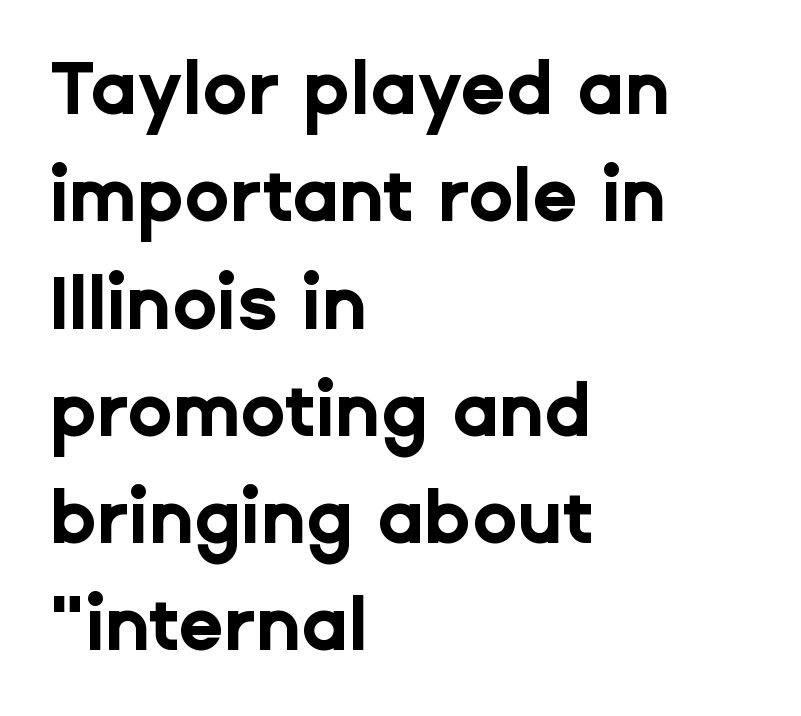
Q: Is the text bold? A: Yes.
Q: Is the text italic (slanted)? A: No, it is upright.
Q: Is the typeface a serif or a sans-serif typeface? A: Sans-serif.
Q: Is the text underlined? A: No.
Q: How is the paragraph aligned? A: Left-aligned.
Q: Is the spacing between letters normal or unusually wide? A: Normal.
Q: Is the spacing between lines tight, normal or loose? A: Normal.
Q: Width (condensed, normal, or wide)? A: Normal.
Q: Stroke contrast? A: Low.
Q: x-height? A: Medium.
Q: Monospaced? A: No.
